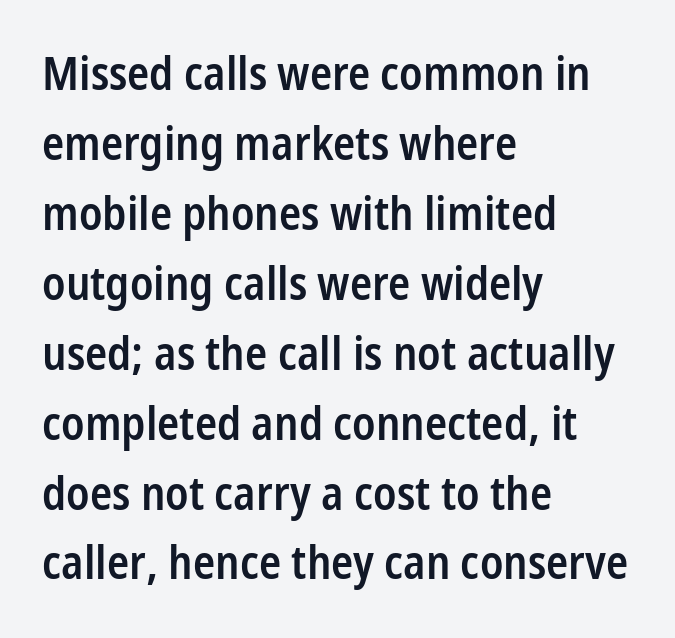
The image shows 46 px semibold, condensed sans-serif type, upright; set left-aligned, normal line spacing (1.52x), normal letter spacing, not underlined; low stroke contrast and a medium x-height.
